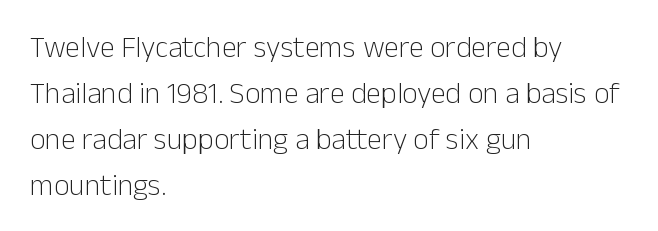
The image shows 30 px light sans-serif type, upright; set left-aligned, normal line spacing (1.53x), normal letter spacing, not underlined; low stroke contrast and a medium x-height.
